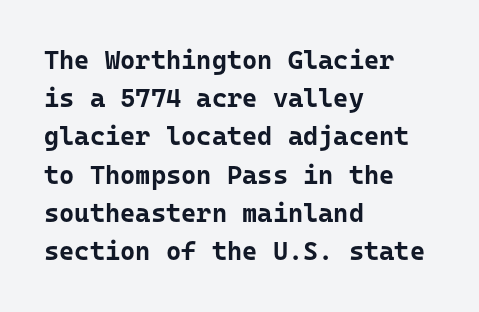
{"italic": "no", "bold": "yes", "underline": "no", "align": "left", "line_spacing": "normal", "line_spacing_ratio": 1.47, "letter_spacing": "normal", "letter_spacing_em": 0.0, "glyph_px": 26}
